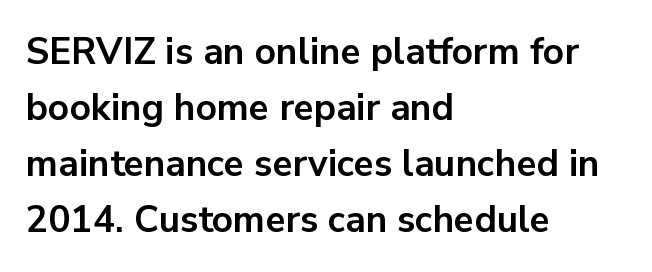
Q: Is the text bold? A: Yes.
Q: Is the text italic (slanted)? A: No, it is upright.
Q: Is the typeface a serif or a sans-serif typeface? A: Sans-serif.
Q: Is the text underlined? A: No.
Q: How is the paragraph aligned? A: Left-aligned.
Q: Is the spacing between letters normal or unusually wide? A: Normal.
Q: Is the spacing between lines tight, normal or loose? A: Normal.
Q: Width (condensed, normal, or wide)? A: Normal.
Q: Stroke contrast? A: Low.
Q: x-height? A: Medium.
Q: Monospaced? A: No.
